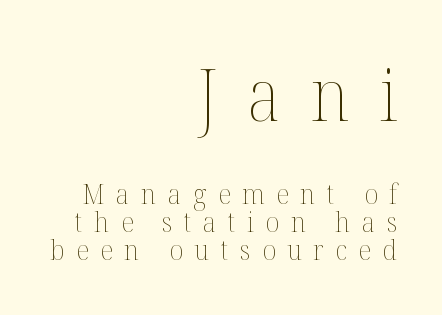
The image shows 71 px thin type, upright; set right-aligned, tight line spacing (1.01x), unusually wide letter spacing (+0.41 em), not underlined; the first (top) block is 2.54x larger; medium stroke contrast and a medium x-height.
